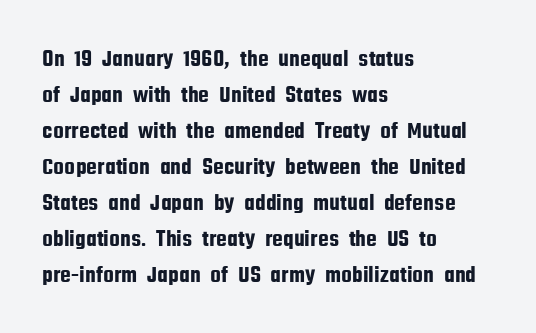
{"italic": "no", "underline": "no", "align": "left", "line_spacing": "normal", "line_spacing_ratio": 1.5, "letter_spacing": "normal", "letter_spacing_em": 0.0, "glyph_px": 24}
